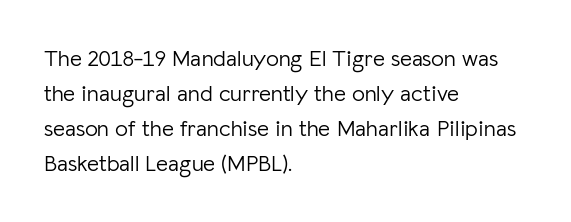
The image shows 23 px text type, upright; set left-aligned, normal line spacing (1.52x), normal letter spacing, not underlined.
